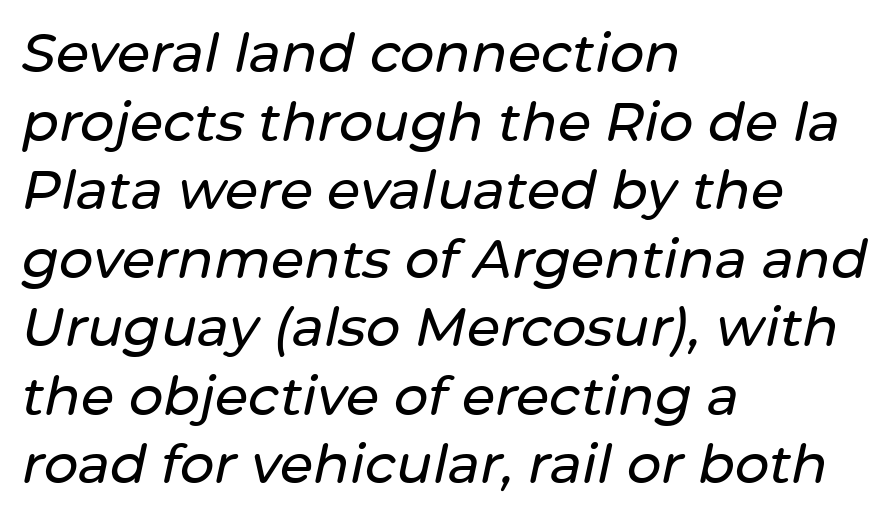
Line starts are locked; line ends wander. You could not count columns in this text — the font is proportionally spaced. These lines keep a tight, regular rhythm from letter to letter. These lines were composed using italics.
